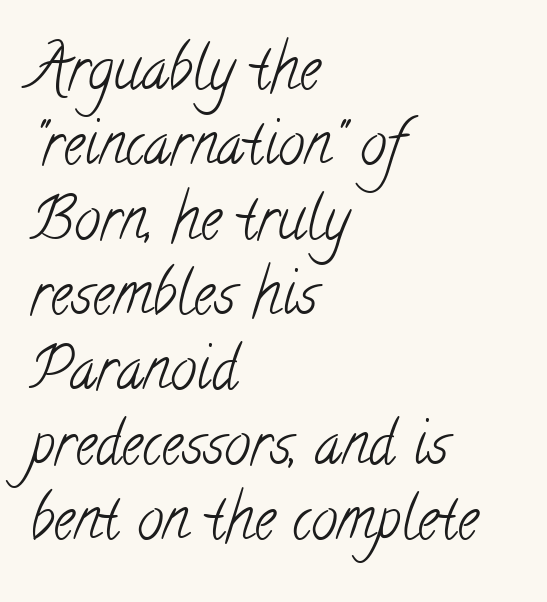
The passage shown stacks its lines at a standard gap. Spacing between characters is what you'd get straight out of the box. This rendering employs a face with finishing strokes, i.e., a serif. The ragged edge is on the right, which tells us the setting is flush left.
